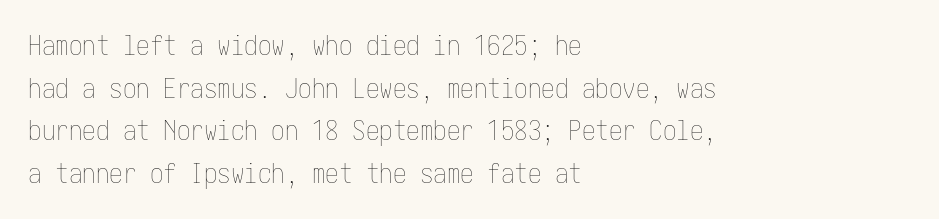
Q: Is the text bold? A: No.
Q: Is the text italic (slanted)? A: No, it is upright.
Q: Is the text underlined? A: No.
Q: How is the paragraph aligned? A: Left-aligned.
Q: Is the spacing between letters normal or unusually wide? A: Normal.
Q: Is the spacing between lines tight, normal or loose? A: Normal.
